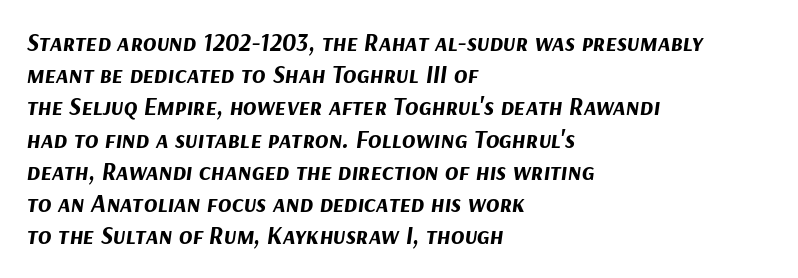
In terms of letterspacing, this is plain default setting. Its strokes are broad and dark, the hallmark of bold type. The space beneath each line is pristine and unruled. How would I describe the line gaps? Plain and ordinary. This rendering uses left alignment, leaving the right contour irregular.
